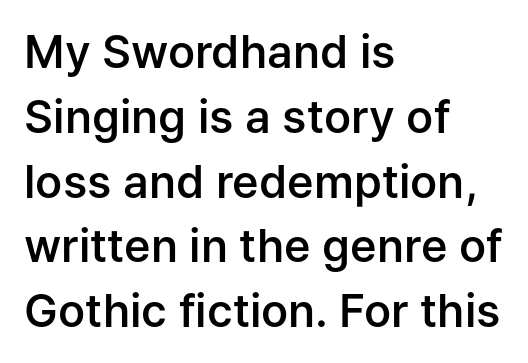
The rendering uses natural spacing where letterforms have individual widths. Students, note that the glyphs here touch the page at normal intervals. Typographic density is moderately raised because the face is semibold. These lines stack with their left ends in a neat column.
